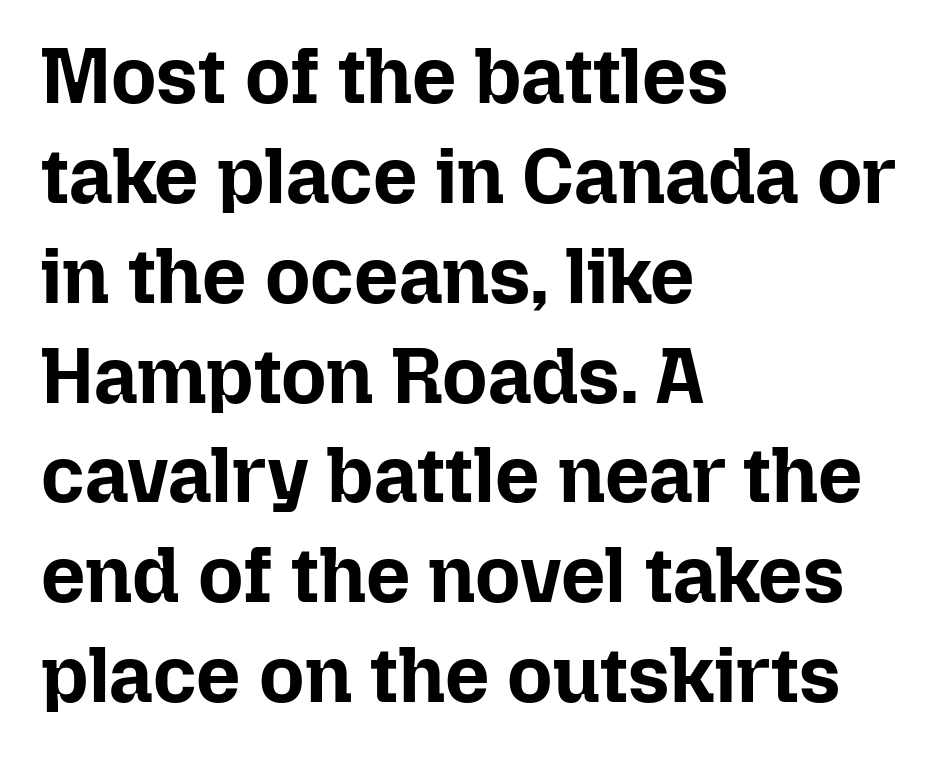
The image shows 78 px bold type, upright; set left-aligned, normal line spacing (1.28x), normal letter spacing, not underlined; low stroke contrast and a medium x-height.
